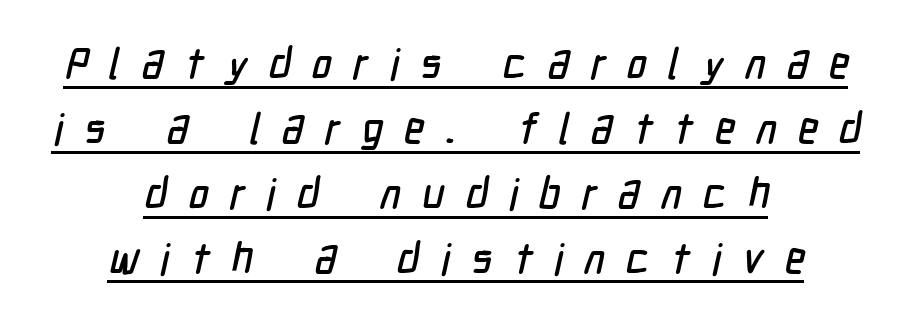
{"serif": "no", "width": "condensed", "stroke_contrast": "low", "x_height": "medium", "monospaced": "no", "underline": "yes", "align": "center", "line_spacing": "normal", "line_spacing_ratio": 1.51, "letter_spacing": "wide", "letter_spacing_em": 0.49, "glyph_px": 43}
